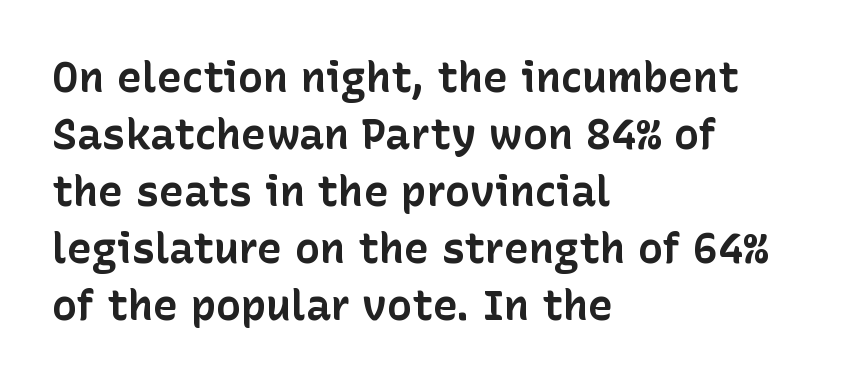
The ragged edge is on the right, which tells us the setting is flush left. The glyphs in this specimen are sans serif. Anything drawn beneath the words? Only blank space. Nope, not italic — everything's standing straight. The rendering uses a moderate line-height, typical for paragraphs.
